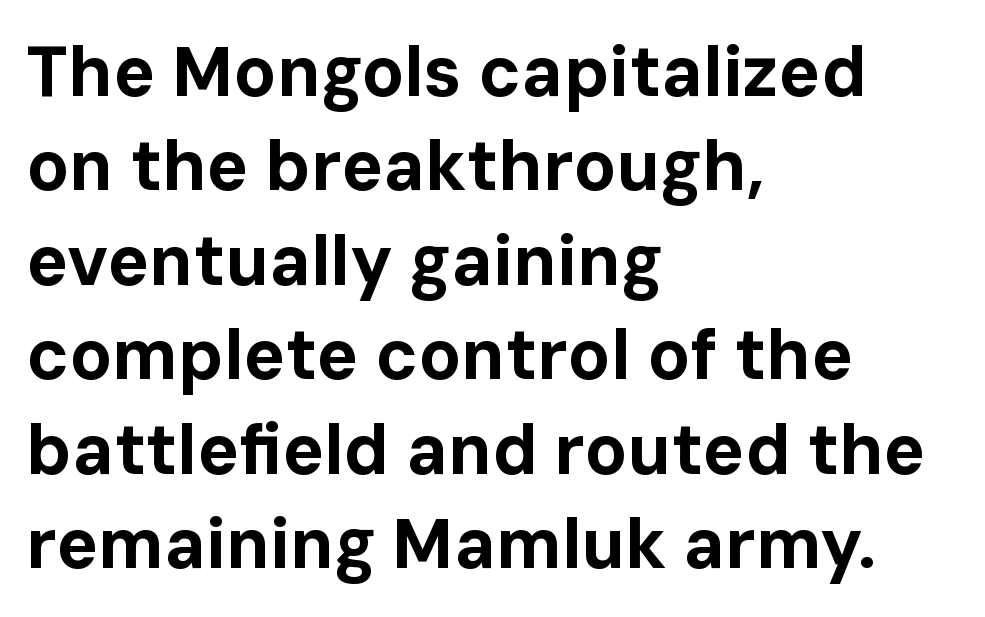
The line-height multiplier appears to be the usual default. This is sans-serif lettering, the kind often seen on screens and signage. The rendering keeps characters at their native spacing. The lines are quadded left. This sample has the flowing, uneven cadence of proportional lettering.
